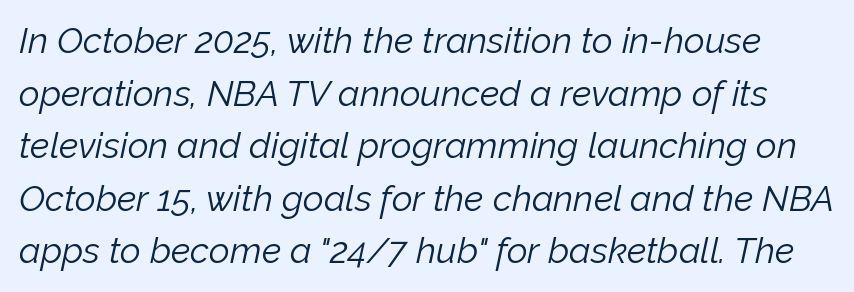
{"italic": "yes", "lean": "right", "slant_degrees": 12, "bold": "no", "weight": "light", "width": "normal", "stroke_contrast": "low", "x_height": "medium", "monospaced": "no", "underline": "no", "line_spacing": "normal", "line_spacing_ratio": 1.46, "letter_spacing": "normal", "letter_spacing_em": 0.0, "glyph_px": 36}
